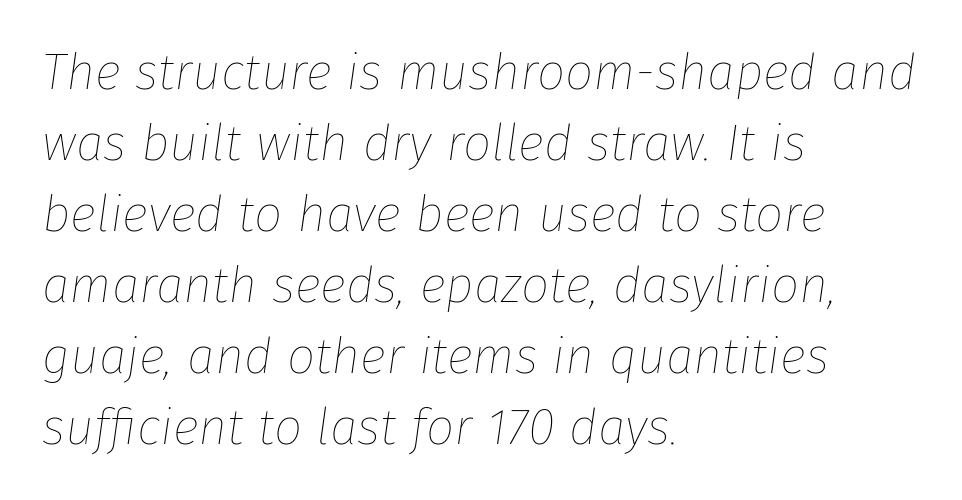
Q: Is the text bold? A: No.
Q: Is the text italic (slanted)? A: Yes, it leans right by about 8 degrees.
Q: Is the text underlined? A: No.
Q: How is the paragraph aligned? A: Left-aligned.
Q: Is the spacing between letters normal or unusually wide? A: Normal.
Q: Is the spacing between lines tight, normal or loose? A: Normal.
Q: Width (condensed, normal, or wide)? A: Normal.
Q: Stroke contrast? A: Low.
Q: x-height? A: Medium.
Q: Monospaced? A: No.
